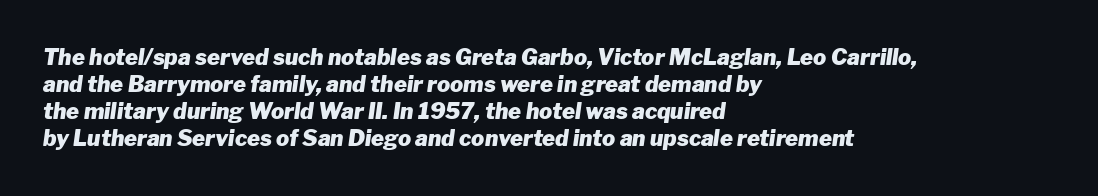
The image shows 22 px bold type, italic (leaning right); set left-aligned, line spacing 1.23x, normal letter spacing, not underlined.
